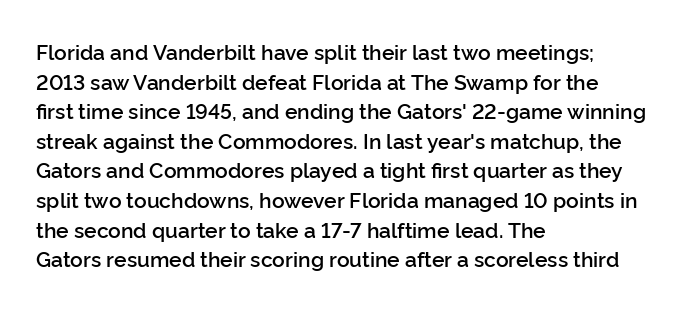
If you measured baseline to baseline, you'd find a middling distance. No italicization has been applied; the sample stays upright. If you drew a ruler down the left edge, every line would touch it. Has an underline been added? It has not. Semibold letterforms, between regular and bold. Here the glyphs are tracked normally, forming tight word shapes.
